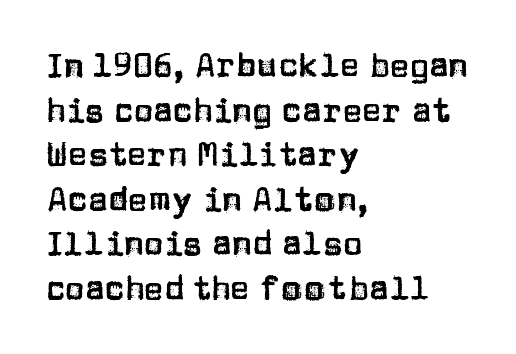
This sample uses an upright cut, with every glyph sitting square on the baseline. The type is set solid horizontally, with unmodified tracking. Has an underline been added? It has not. Alignment: flush left.
